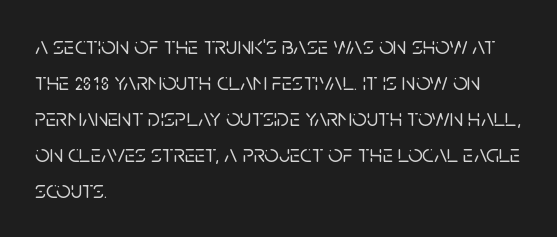
Vertically, the passage feels balanced, rows spaced as you'd expect. Every character sits straight up, as roman type does. A typesetter would call this zero additional tracking. Each line starts at the same left margin while the right side varies. Descenders are the only things crossing below the line.
